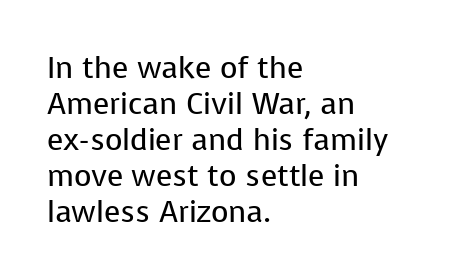
A roman cut, with each character standing at attention. Quick note: underline off. Nothing sits at the stroke ends, so this counts as sans-serif. Note the varied advance widths — an 'i' is clearly narrower than an 'm'. Heft: none added — not bold. If you drew a ruler down the left edge, every line would touch it.
